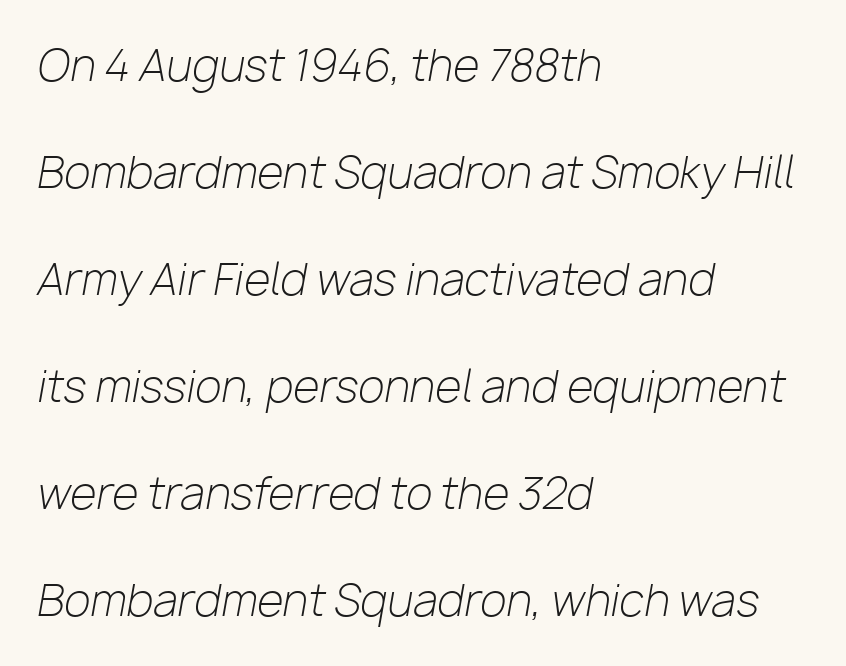
The image shows 43 px light type, italic (leaning right); set left-aligned, loose line spacing (2.49x), normal letter spacing, not underlined; low stroke contrast and a medium x-height.
